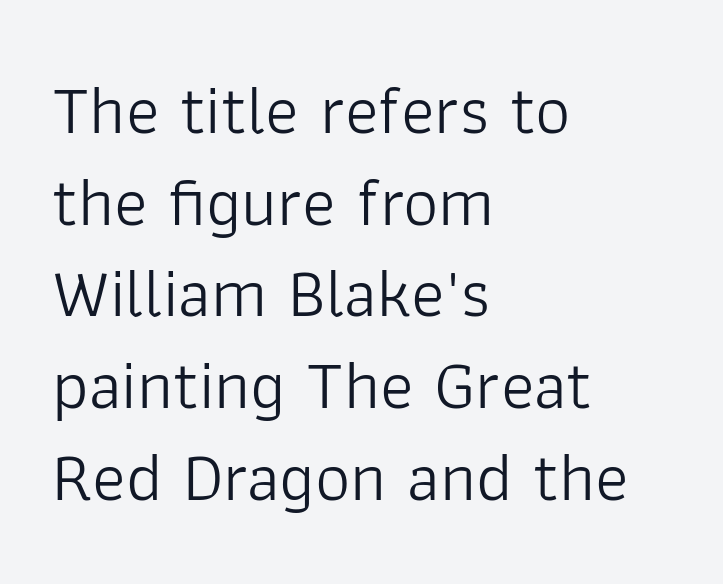
Q: Is the text bold? A: No.
Q: Is the text italic (slanted)? A: No, it is upright.
Q: Is the typeface a serif or a sans-serif typeface? A: Sans-serif.
Q: Is the text underlined? A: No.
Q: How is the paragraph aligned? A: Left-aligned.
Q: Is the spacing between letters normal or unusually wide? A: Normal.
Q: Is the spacing between lines tight, normal or loose? A: Normal.
Q: Width (condensed, normal, or wide)? A: Normal.
Q: Stroke contrast? A: Low.
Q: x-height? A: Medium.
Q: Monospaced? A: No.
